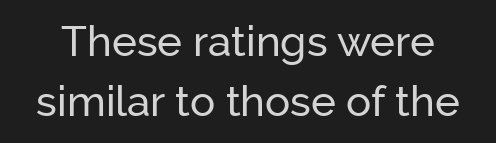
{"serif": "no", "italic": "no", "width": "normal", "stroke_contrast": "low", "x_height": "medium", "monospaced": "no", "underline": "no", "line_spacing": "normal", "line_spacing_ratio": 1.42, "letter_spacing": "normal", "letter_spacing_em": 0.0, "glyph_px": 42}
